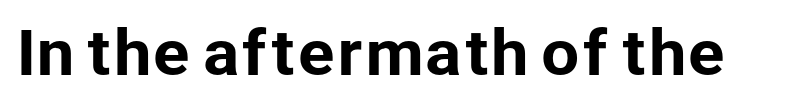
{"serif": "no", "italic": "no", "width": "normal", "stroke_contrast": "low", "x_height": "medium", "monospaced": "no", "underline": "no", "letter_spacing": "normal", "letter_spacing_em": 0.0, "glyph_px": 61}
